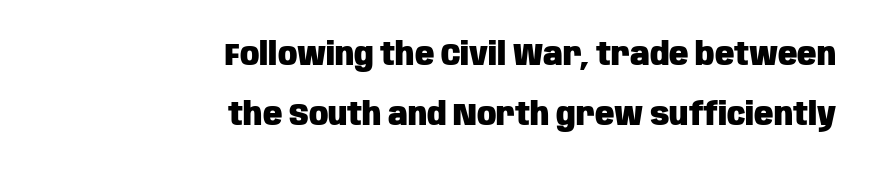
Q: Is the text bold? A: Yes.
Q: Is the text italic (slanted)? A: No, it is upright.
Q: Is the typeface a serif or a sans-serif typeface? A: Sans-serif.
Q: Is the text underlined? A: No.
Q: How is the paragraph aligned? A: Right-aligned.
Q: Is the spacing between letters normal or unusually wide? A: Normal.
Q: Width (condensed, normal, or wide)? A: Condensed.
Q: Stroke contrast? A: Low.
Q: x-height? A: Large.
Q: Monospaced? A: No.
